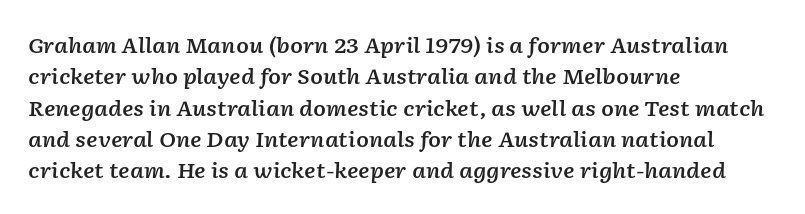
The image shows 21 px text type, italic (leaning right); set left-aligned, normal line spacing (1.49x), normal letter spacing, not underlined.
